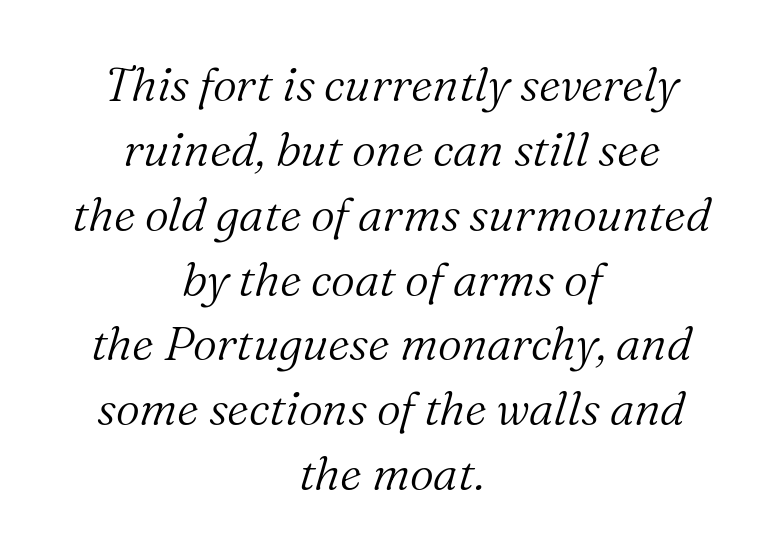
The typography opts for an oblique posture over an upright one. The horizontal fit of the characters is conventional and even. On a weight scale, this lands at 450 or below. A serif font was chosen for this passage. Each line is balanced around a shared central axis.
